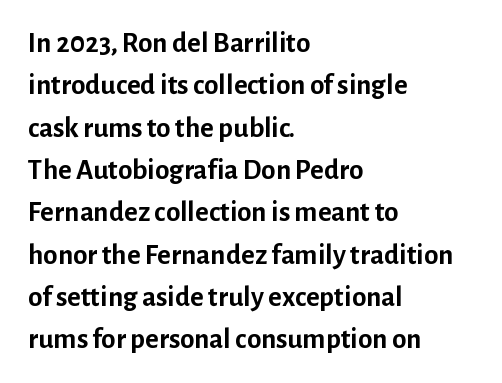
{"serif": "no", "italic": "no", "bold": "yes", "weight": "semibold", "width": "normal", "stroke_contrast": "low", "x_height": "medium", "monospaced": "no", "underline": "no", "align": "left", "line_spacing": "normal", "line_spacing_ratio": 1.46, "letter_spacing": "normal", "letter_spacing_em": 0.0, "glyph_px": 29}
